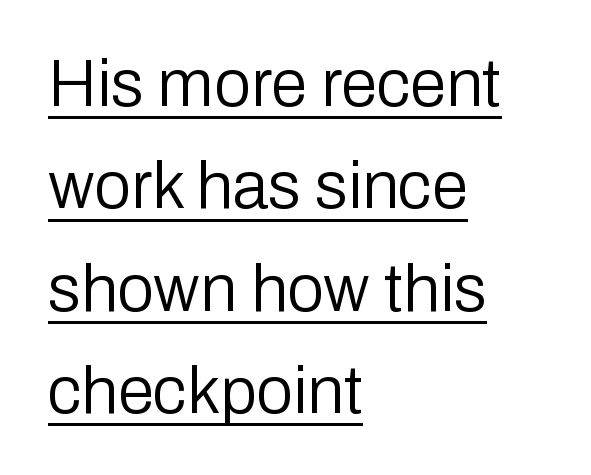
Spacing between characters is what you'd get straight out of the box. The face used here is proportionally spaced, like ordinary book or web type. This sample keeps an unexceptional amount of space between lines. In CSS terms this would be text-align: left. The letters stand straight up with perfectly vertical stems. This is not heavy type; no bold has been used.
